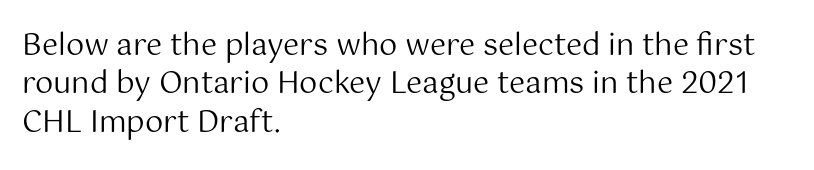
Q: Is the text bold? A: No.
Q: Is the text italic (slanted)? A: No, it is upright.
Q: Is the typeface a serif or a sans-serif typeface? A: Sans-serif.
Q: Is the text underlined? A: No.
Q: How is the paragraph aligned? A: Left-aligned.
Q: Is the spacing between letters normal or unusually wide? A: Normal.
Q: Is the spacing between lines tight, normal or loose? A: Normal.
Q: Width (condensed, normal, or wide)? A: Normal.
Q: Stroke contrast? A: Medium.
Q: x-height? A: Medium.
Q: Monospaced? A: No.
